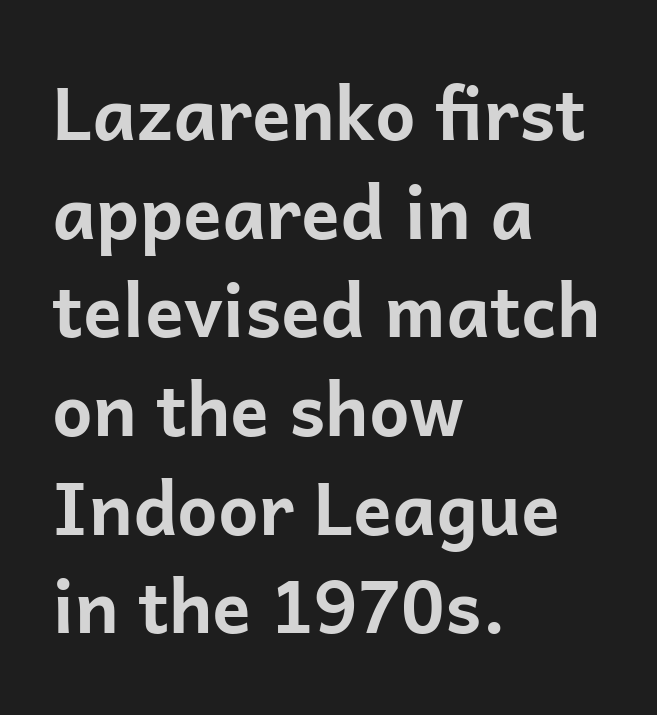
{"serif": "no", "italic": "no", "bold": "yes", "weight": "bold", "width": "normal", "stroke_contrast": "low", "x_height": "medium", "monospaced": "no", "underline": "no", "align": "left", "line_spacing": "normal", "line_spacing_ratio": 1.37, "letter_spacing": "normal", "letter_spacing_em": 0.0, "glyph_px": 72}
